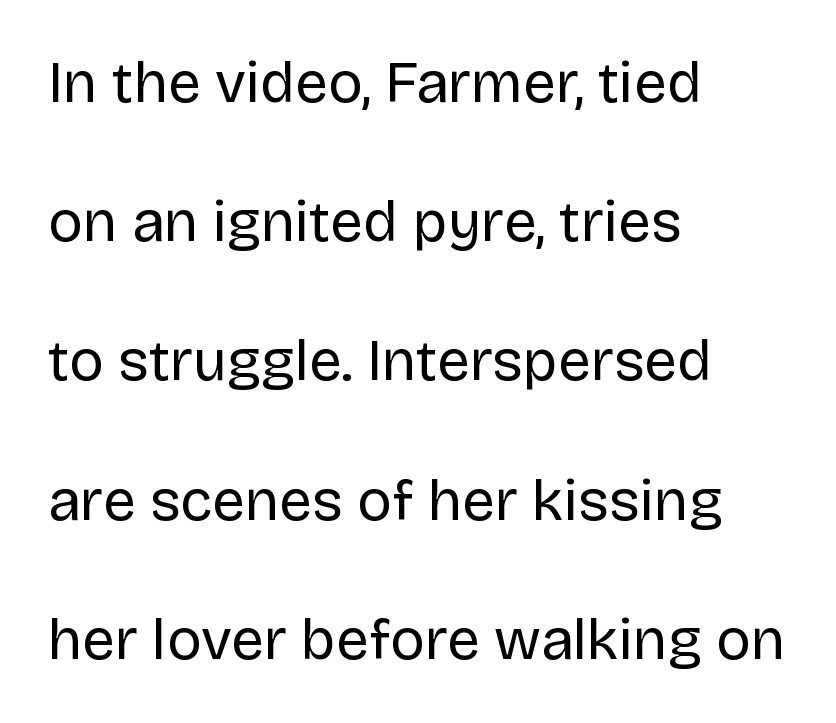
Q: Is the text bold? A: No.
Q: Is the text italic (slanted)? A: No, it is upright.
Q: Is the typeface a serif or a sans-serif typeface? A: Sans-serif.
Q: Is the text underlined? A: No.
Q: How is the paragraph aligned? A: Left-aligned.
Q: Is the spacing between letters normal or unusually wide? A: Normal.
Q: Is the spacing between lines tight, normal or loose? A: Loose.
Q: Width (condensed, normal, or wide)? A: Normal.
Q: Stroke contrast? A: Low.
Q: x-height? A: Large.
Q: Monospaced? A: No.
